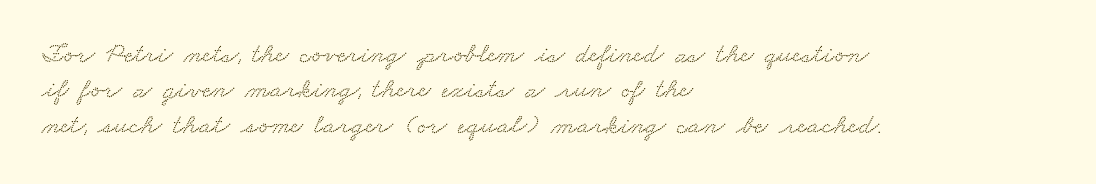
{"serif": "yes", "width": "wide", "stroke_contrast": "low", "x_height": "small", "monospaced": "no", "underline": "no", "align": "left", "line_spacing": "normal", "line_spacing_ratio": 1.26, "letter_spacing": "normal", "letter_spacing_em": 0.0, "glyph_px": 28}
